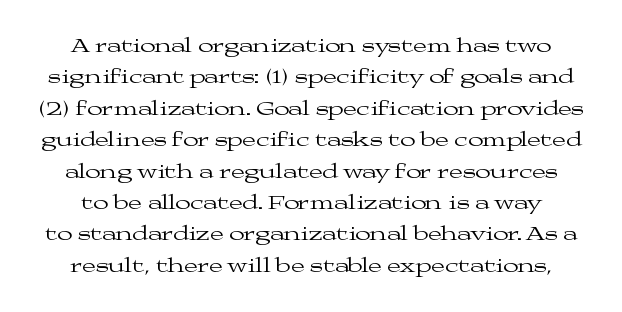
Is there any slant? The stems are plumb. Honestly, the letter spacing is just normal — you wouldn't notice it. The characters are drawn with everyday or finer stroke widths. Regarding leading, the lines here are spaced in the standard way. Underline: absent.
